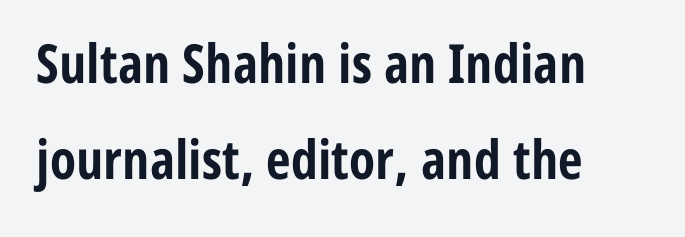
Q: Is the text bold? A: Yes.
Q: Is the text italic (slanted)? A: No, it is upright.
Q: Is the typeface a serif or a sans-serif typeface? A: Sans-serif.
Q: Is the text underlined? A: No.
Q: How is the paragraph aligned? A: Left-aligned.
Q: Is the spacing between letters normal or unusually wide? A: Normal.
Q: Width (condensed, normal, or wide)? A: Condensed.
Q: Stroke contrast? A: Low.
Q: x-height? A: Medium.
Q: Monospaced? A: No.
